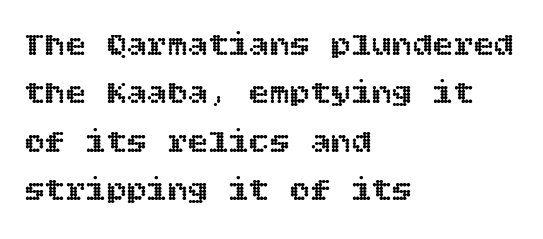
The image shows 34 px text type, upright; set left-aligned, normal line spacing (1.42x), normal letter spacing, not underlined; a large x-height.
